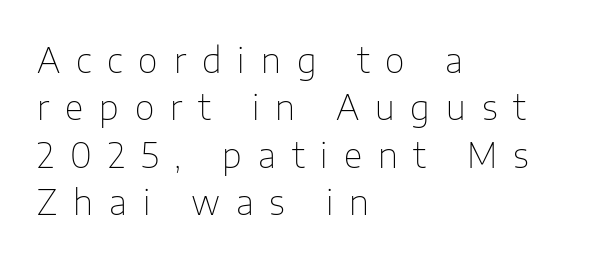
Q: Is the text bold? A: No.
Q: Is the text italic (slanted)? A: No, it is upright.
Q: Is the typeface a serif or a sans-serif typeface? A: Sans-serif.
Q: Is the text underlined? A: No.
Q: How is the paragraph aligned? A: Left-aligned.
Q: Is the spacing between letters normal or unusually wide? A: Unusually wide.
Q: Is the spacing between lines tight, normal or loose? A: Normal.
Q: Width (condensed, normal, or wide)? A: Normal.
Q: Stroke contrast? A: Low.
Q: x-height? A: Medium.
Q: Monospaced? A: No.
